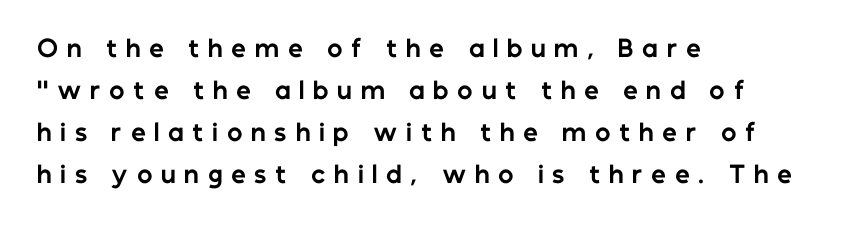
{"italic": "no", "bold": "yes", "underline": "no", "align": "left", "line_spacing_ratio": 1.82, "letter_spacing": "wide", "letter_spacing_em": 0.38, "glyph_px": 23}
